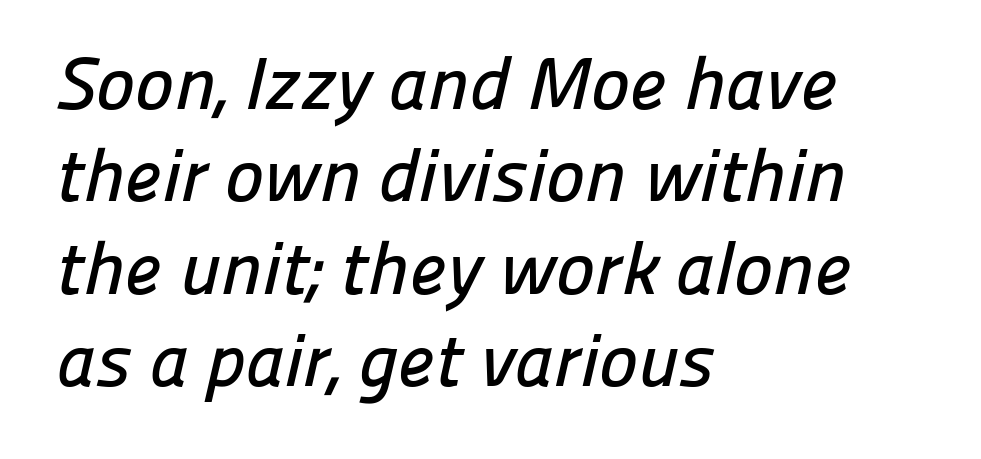
The image shows 74 px sans-serif type; set left-aligned, normal line spacing (1.25x), normal letter spacing, not underlined; low stroke contrast and a medium x-height.
